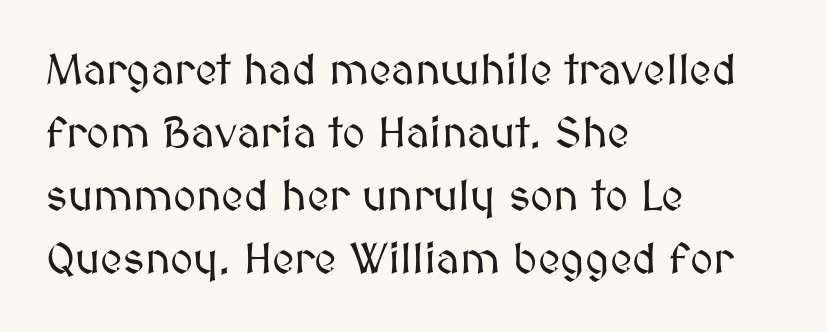
The image shows 44 px text type, upright; set left-aligned, normal line spacing (1.43x), normal letter spacing, not underlined; medium stroke contrast and a medium x-height.
